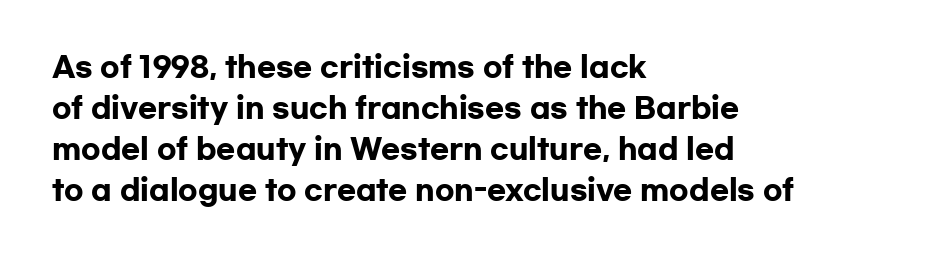
Each letter's strokes conclude bluntly, with no projecting serifs. Proportional: the letters do not fall into vertical columns. Successive baselines arrive at the customary interval. Do the letters lean? They stand straight. Chunky letters — that's bold for sure.
